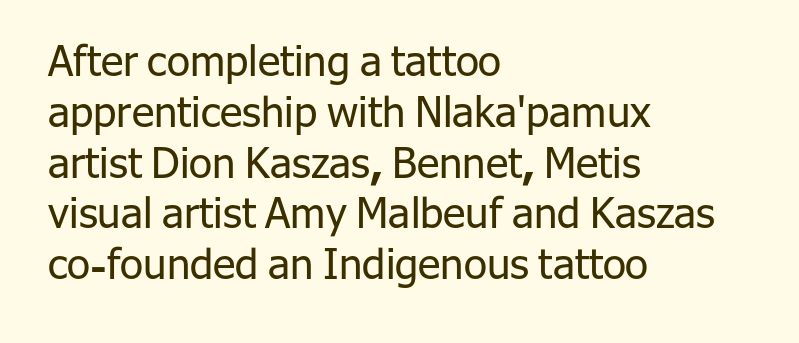
{"serif": "no", "italic": "no", "bold": "no", "weight": "regular", "width": "normal", "stroke_contrast": "low", "x_height": "medium", "monospaced": "no", "underline": "no", "align": "left", "line_spacing_ratio": 1.21, "letter_spacing": "normal", "letter_spacing_em": 0.0, "glyph_px": 42}
